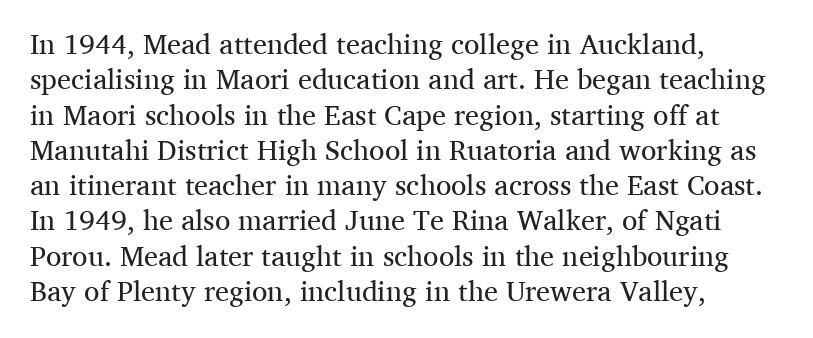
The image shows 28 px regular-weight serif type, upright; set left-aligned, normal line spacing (1.26x), normal letter spacing, not underlined; medium stroke contrast and a medium x-height.
